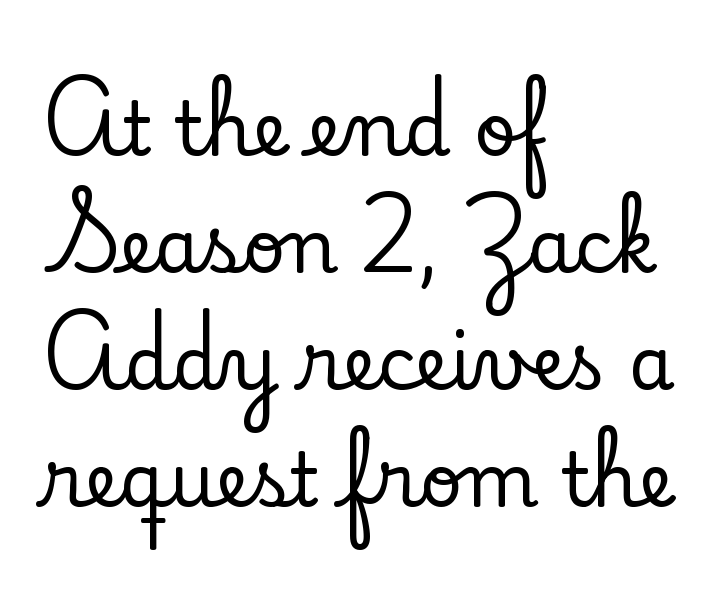
{"serif": "yes", "italic": "no", "width": "normal", "stroke_contrast": "low", "x_height": "small", "monospaced": "no", "underline": "no", "align": "left", "line_spacing": "normal", "line_spacing_ratio": 1.58, "letter_spacing": "normal", "letter_spacing_em": 0.0, "glyph_px": 74}
